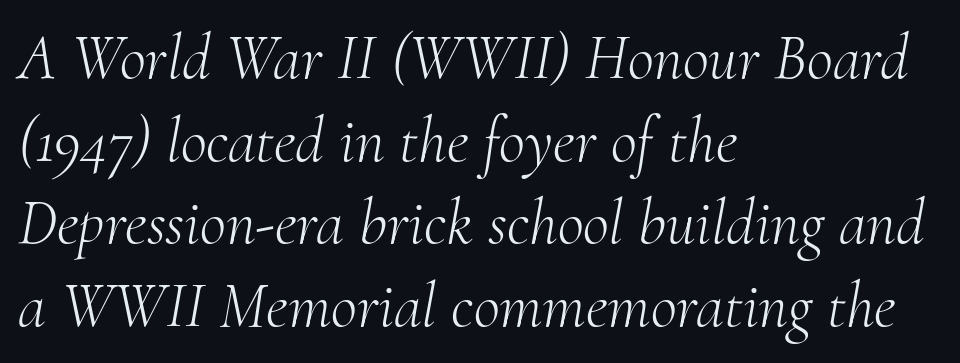
Q: Is the text bold? A: No.
Q: Is the text italic (slanted)? A: Yes, it leans right by about 10 degrees.
Q: Is the typeface a serif or a sans-serif typeface? A: Serif.
Q: Is the text underlined? A: No.
Q: How is the paragraph aligned? A: Left-aligned.
Q: Is the spacing between letters normal or unusually wide? A: Normal.
Q: Is the spacing between lines tight, normal or loose? A: Normal.
Q: Width (condensed, normal, or wide)? A: Normal.
Q: Stroke contrast? A: Medium.
Q: x-height? A: Small.
Q: Monospaced? A: No.
